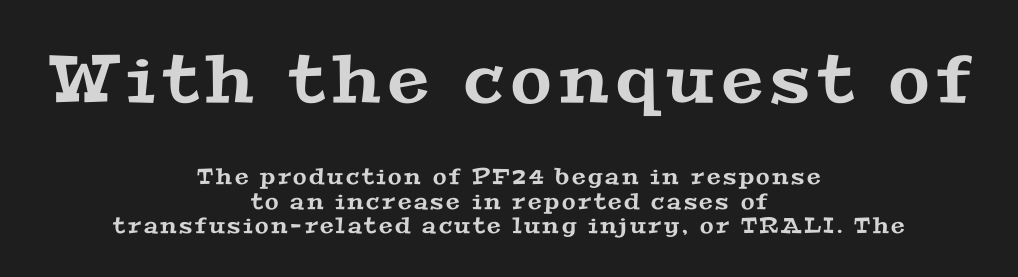
Q: Is the typeface a serif or a sans-serif typeface? A: Serif.
Q: Is the text underlined? A: No.
Q: How is the paragraph aligned? A: Centered.
Q: Is the spacing between lines tight, normal or loose? A: Tight.
Q: Which block of text is set in a larger size, the first (top) or the second (bottom)? A: The first (top) one.
Q: Width (condensed, normal, or wide)? A: Wide.
Q: Stroke contrast? A: Medium.
Q: x-height? A: Medium.
Q: Monospaced? A: No.
